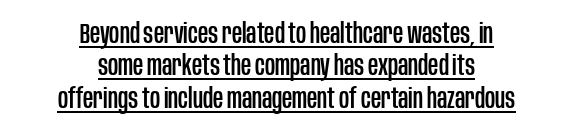
A typesetter would call this proportional, since set widths differ per character. Inter-character spacing is left at the font's built-in metrics. The letters stand straight up with perfectly vertical stems. Reading down the block, each line starts at a different indent, mirrored at its end. These lines are composed in type without serifs.
